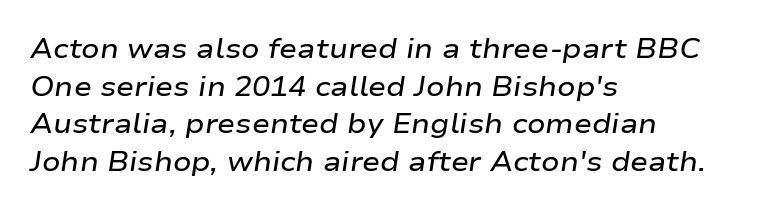
{"italic": "yes", "lean": "right", "slant_degrees": 9, "bold": "semi", "underline": "no", "align": "left", "line_spacing": "normal", "line_spacing_ratio": 1.39, "letter_spacing": "normal", "letter_spacing_em": 0.0, "glyph_px": 27}
